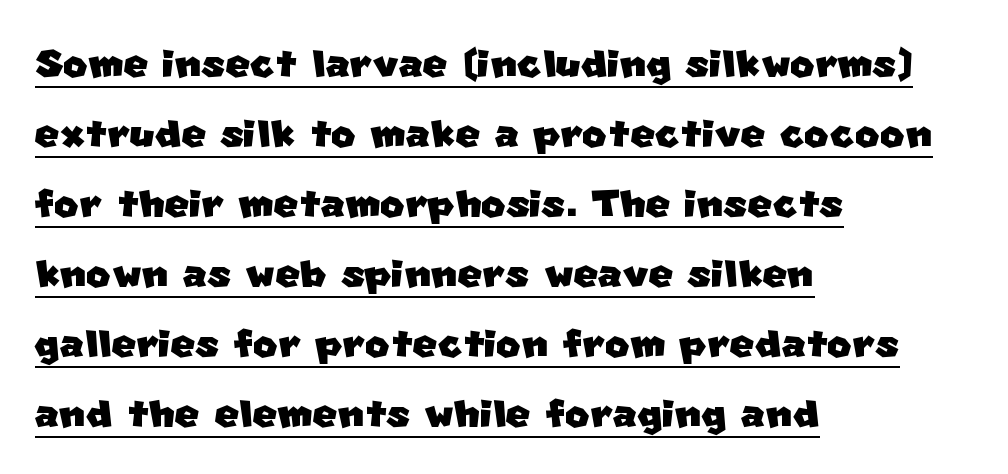
Q: Is the typeface a serif or a sans-serif typeface? A: Sans-serif.
Q: Is the text underlined? A: Yes.
Q: How is the paragraph aligned? A: Left-aligned.
Q: Is the spacing between letters normal or unusually wide? A: Normal.
Q: Is the spacing between lines tight, normal or loose? A: Normal.
Q: Width (condensed, normal, or wide)? A: Normal.
Q: Stroke contrast? A: Low.
Q: x-height? A: Large.
Q: Monospaced? A: No.
